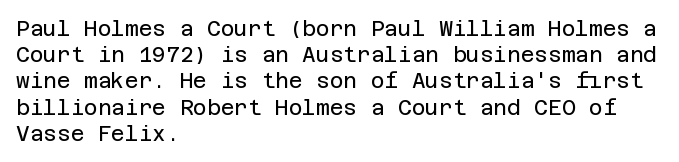
{"italic": "no", "bold": "no", "underline": "no", "align": "left", "line_spacing": "normal", "line_spacing_ratio": 1.25, "letter_spacing": "normal", "letter_spacing_em": 0.0, "glyph_px": 21}
